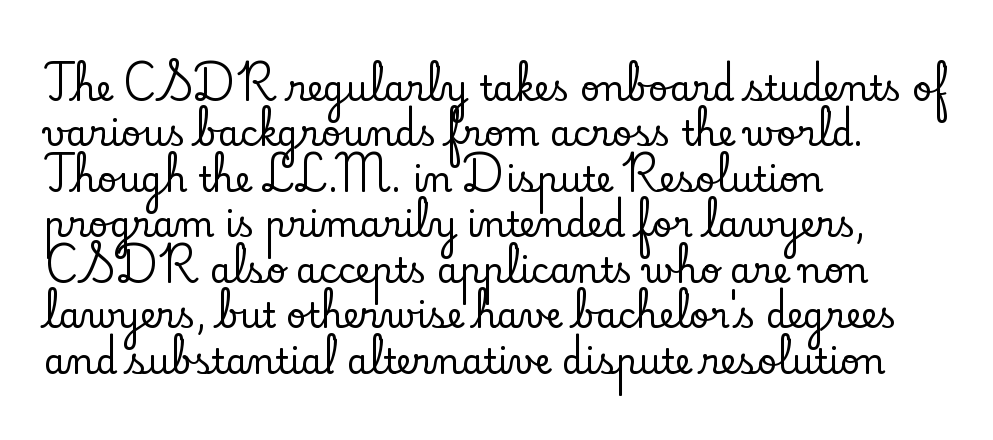
The image shows 35 px serif type, upright; set left-aligned, normal line spacing (1.3x), normal letter spacing, not underlined; low stroke contrast and a small x-height.
